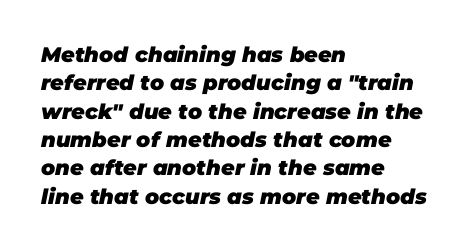
{"italic": "yes", "lean": "right", "slant_degrees": 11, "bold": "yes", "underline": "no", "align": "left", "line_spacing": "normal", "line_spacing_ratio": 1.35, "letter_spacing": "normal", "letter_spacing_em": 0.0, "glyph_px": 21}
